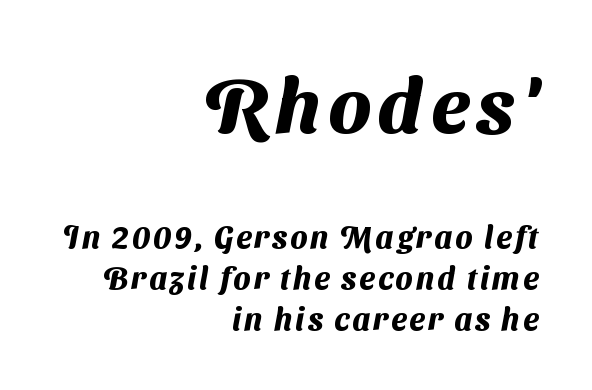
No feet cap the strokes, marking this as sans-serif type. This rendering uses right alignment, leaving the left contour irregular. A typesetter would call this leading conventional body-copy spacing. A typesetter would call this proportional, since set widths differ per character.
